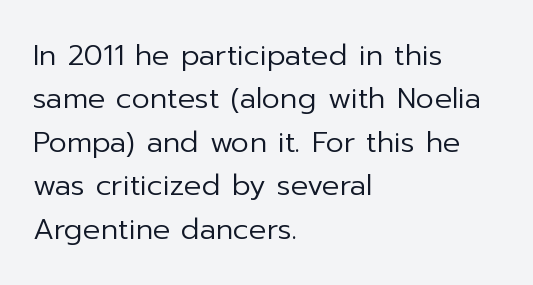
{"serif": "no", "italic": "no", "bold": "no", "weight": "regular", "width": "normal", "stroke_contrast": "low", "x_height": "medium", "monospaced": "no", "underline": "no", "align": "left", "line_spacing": "normal", "line_spacing_ratio": 1.5, "letter_spacing": "normal", "letter_spacing_em": 0.0, "glyph_px": 29}
